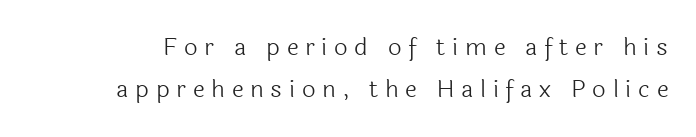
Clear beneath every line of the passage. Upright lettering throughout. There is plenty of visible air inserted between adjacent glyphs. The font sits on the lighter half of the weight spectrum, regular included.
